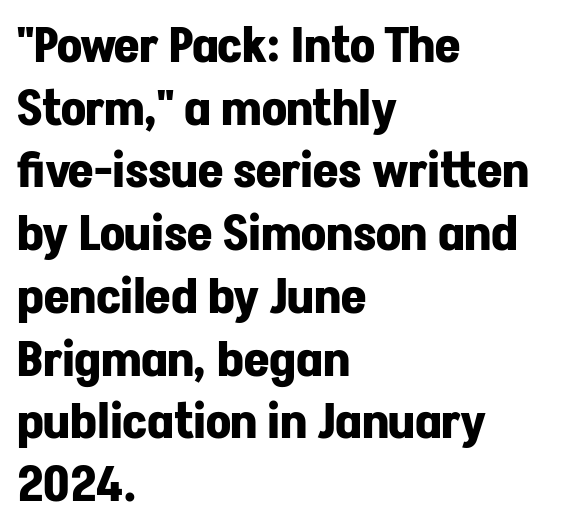
Q: Is the text bold? A: Yes.
Q: Is the text italic (slanted)? A: No, it is upright.
Q: Is the typeface a serif or a sans-serif typeface? A: Sans-serif.
Q: Is the text underlined? A: No.
Q: How is the paragraph aligned? A: Left-aligned.
Q: Is the spacing between letters normal or unusually wide? A: Normal.
Q: Is the spacing between lines tight, normal or loose? A: Normal.
Q: Width (condensed, normal, or wide)? A: Normal.
Q: Stroke contrast? A: Low.
Q: x-height? A: Medium.
Q: Monospaced? A: No.
